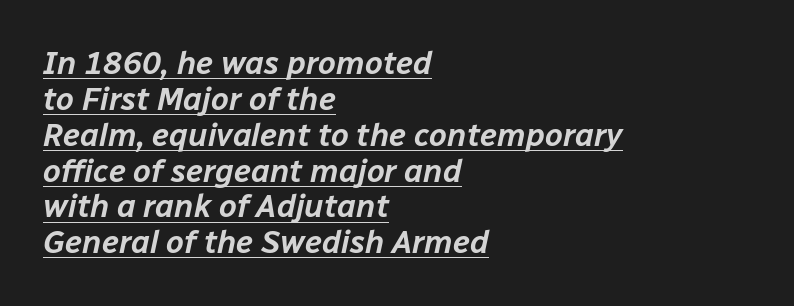
This block would grow much taller if given ordinary leading; it's compressed now. Check the space under the baseline: a stroke is drawn there. Think of a printed novel: that variable character pitch is what you see here. Short note: letters normally spaced.
